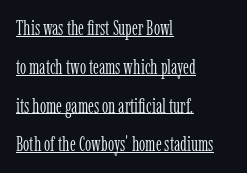
{"italic": "no", "bold": "no", "underline": "yes", "align": "left", "line_spacing": "loose", "line_spacing_ratio": 1.94, "letter_spacing": "normal", "letter_spacing_em": 0.0, "glyph_px": 20}
